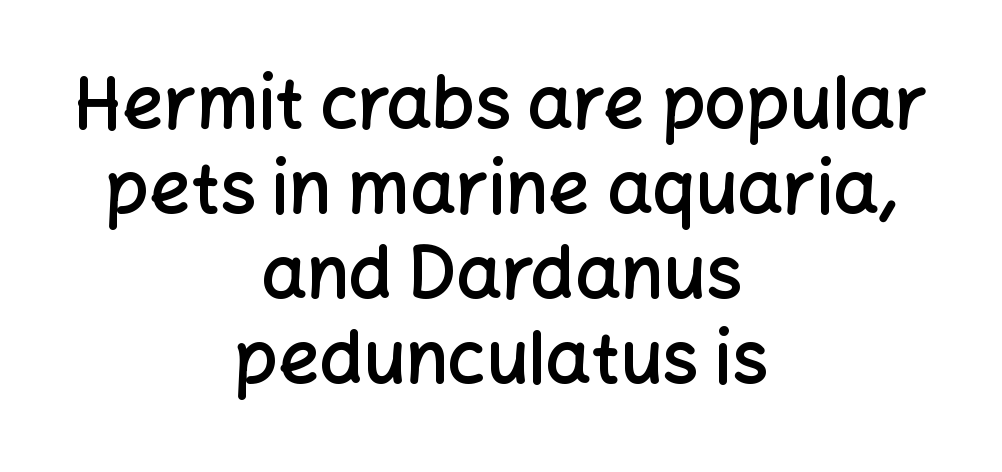
Note: no serifs on the glyphs. Here the glyphs are tracked normally, forming tight word shapes. A clean baseline with only descenders dipping below it. As a designer I'd log this as weight 600, semibold.
